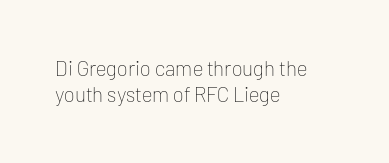
Q: Is the text bold? A: No.
Q: Is the text italic (slanted)? A: No, it is upright.
Q: Is the text underlined? A: No.
Q: How is the paragraph aligned? A: Left-aligned.
Q: Is the spacing between letters normal or unusually wide? A: Normal.
